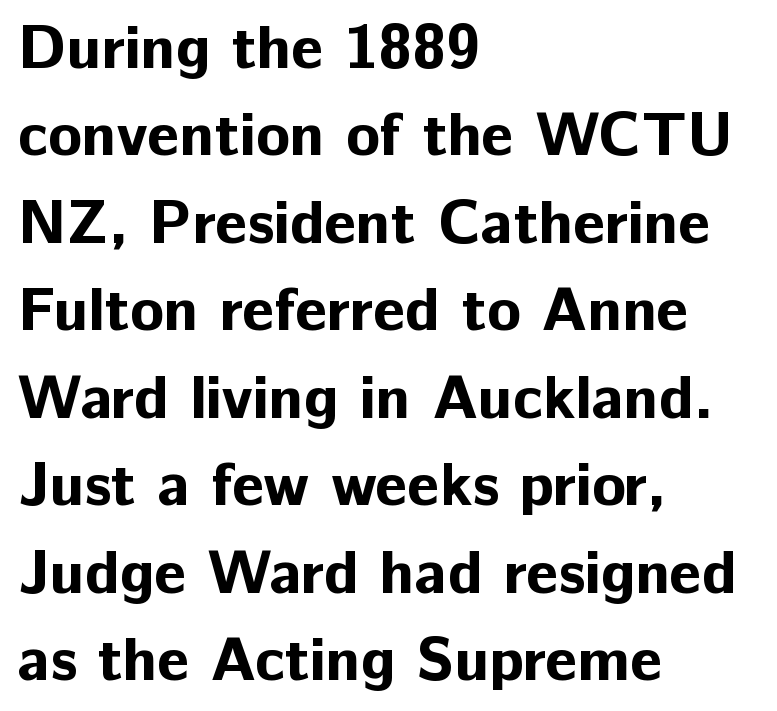
The image shows 62 px bold sans-serif type, upright; set left-aligned, normal line spacing (1.41x), normal letter spacing, not underlined; low stroke contrast and a medium x-height.
